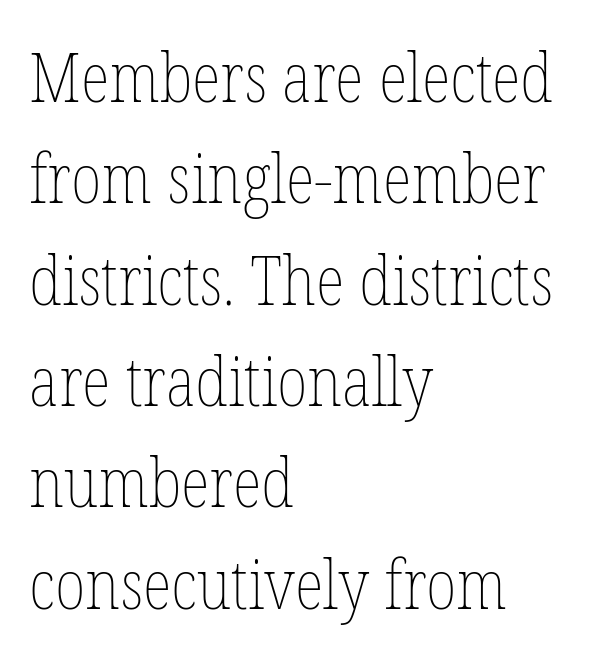
This rendering uses left alignment, leaving the right contour irregular. This sample keeps an unexceptional amount of space between lines. Short note: letters normally spaced. Honestly, there is no underline to notice here at all.
